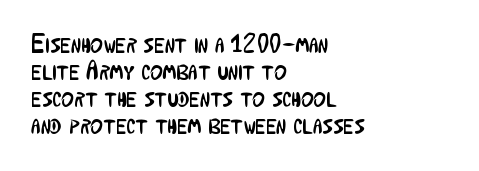
The image shows 27 px text type, upright; set left-aligned, tight line spacing (1.0x), normal letter spacing, not underlined.
